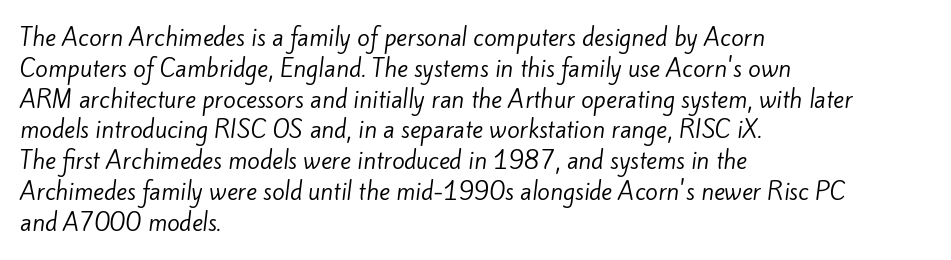
Q: Is the text bold? A: No.
Q: Is the text underlined? A: No.
Q: How is the paragraph aligned? A: Left-aligned.
Q: Is the spacing between letters normal or unusually wide? A: Normal.
Q: Is the spacing between lines tight, normal or loose? A: Normal.
